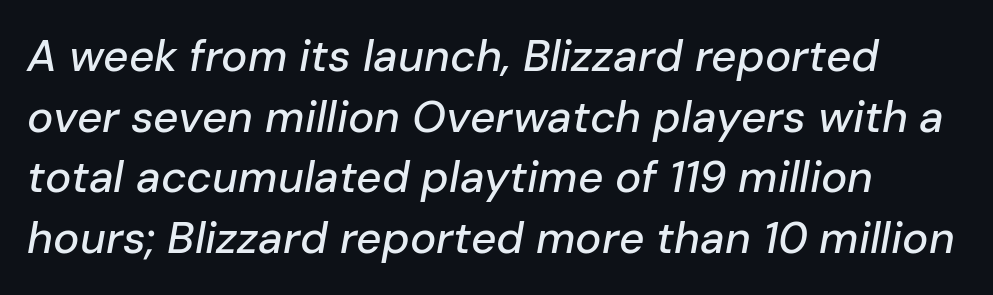
The image shows 44 px text type, italic (leaning right); set normal line spacing (1.38x), normal letter spacing, not underlined; low stroke contrast and a medium x-height.
